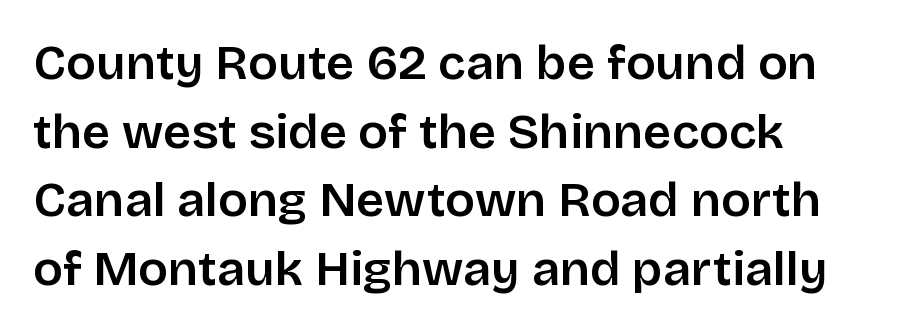
{"serif": "no", "italic": "no", "bold": "semi", "weight": "semibold", "width": "normal", "stroke_contrast": "low", "x_height": "large", "monospaced": "no", "underline": "no", "align": "left", "line_spacing": "normal", "line_spacing_ratio": 1.4, "letter_spacing": "normal", "letter_spacing_em": 0.0, "glyph_px": 49}
